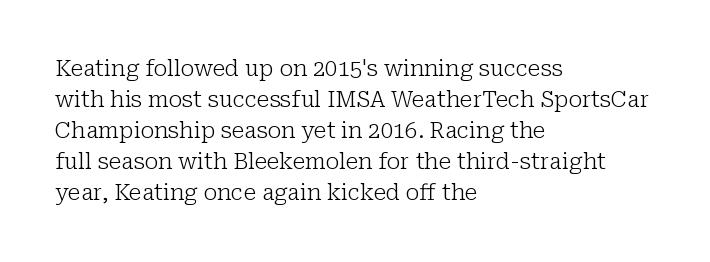
Q: Is the text bold? A: No.
Q: Is the text italic (slanted)? A: No, it is upright.
Q: Is the text underlined? A: No.
Q: How is the paragraph aligned? A: Left-aligned.
Q: Is the spacing between letters normal or unusually wide? A: Normal.
Q: Is the spacing between lines tight, normal or loose? A: Normal.
